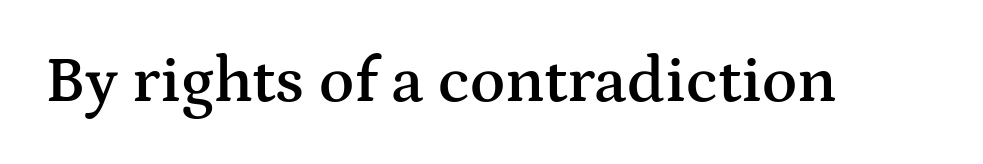
The passage shown has conventional tracking throughout. Observe the serifs anchoring each vertical stroke in this sample. This is roman type, the default non-slanted kind. The passage shown is typed in a proportional face where columns would drift. The passage shown is semibold, sitting just below true bold. Descenders hang freely into open space.
